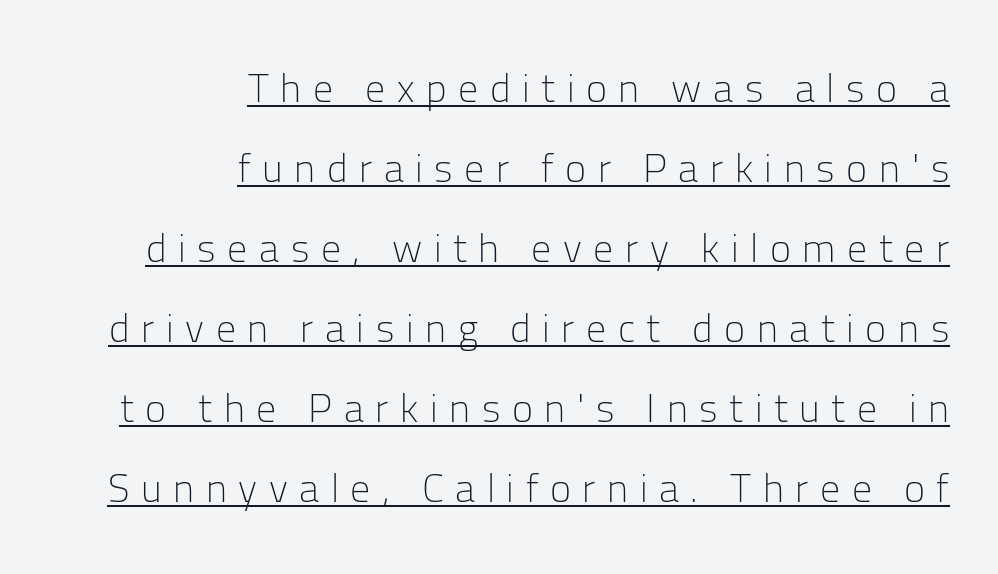
{"serif": "no", "italic": "no", "bold": "no", "weight": "light", "width": "normal", "stroke_contrast": "low", "x_height": "medium", "monospaced": "no", "underline": "yes", "align": "right", "line_spacing": "loose", "line_spacing_ratio": 2.0, "letter_spacing": "wide", "letter_spacing_em": 0.29, "glyph_px": 40}
